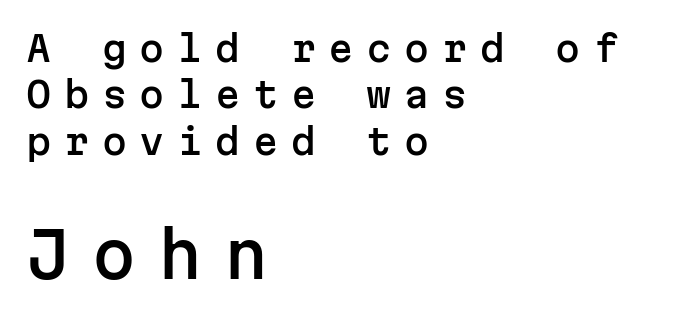
{"serif": "no", "italic": "no", "width": "normal", "stroke_contrast": "low", "x_height": "medium", "monospaced": "yes", "underline": "no", "align": "left", "line_spacing": "normal", "line_spacing_ratio": 1.29, "letter_spacing": "wide", "letter_spacing_em": 0.35, "larger_block": "second", "size_ratio": 1.75, "glyph_px": 63}
